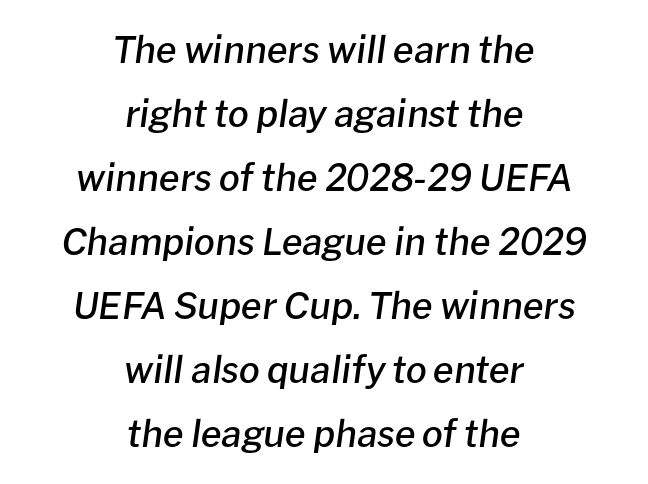
The image shows 37 px semibold type, italic (leaning right); set centered, line spacing 1.73x, normal letter spacing, not underlined; low stroke contrast and a medium x-height.
